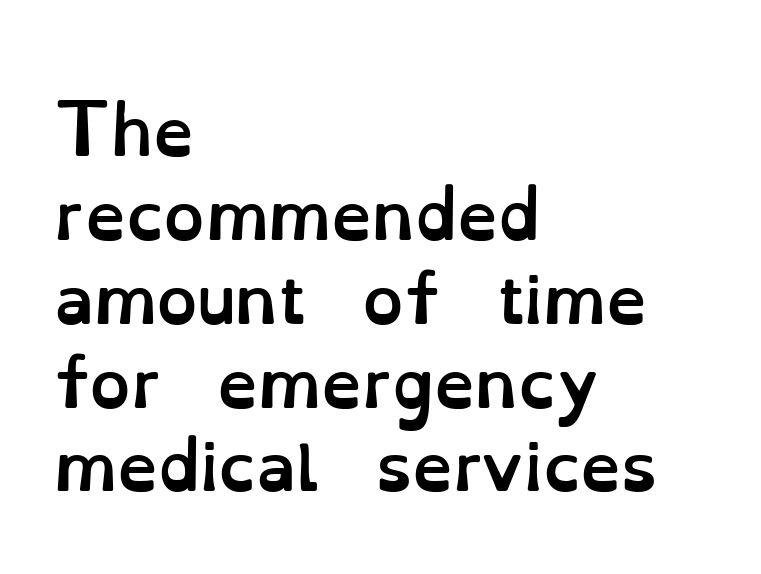
{"italic": "no", "bold": "yes", "weight": "semibold", "width": "normal", "stroke_contrast": "low", "x_height": "small", "monospaced": "no", "underline": "no", "align": "left", "line_spacing": "normal", "line_spacing_ratio": 1.29, "letter_spacing": "normal", "letter_spacing_em": 0.0, "glyph_px": 65}
